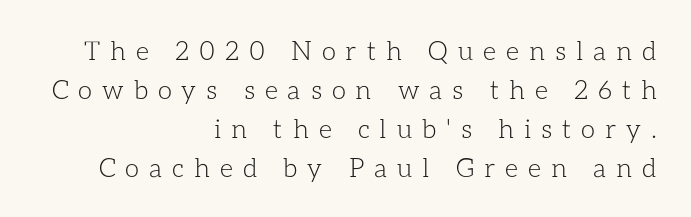
Q: Is the text bold? A: No.
Q: Is the text italic (slanted)? A: No, it is upright.
Q: Is the text underlined? A: No.
Q: How is the paragraph aligned? A: Right-aligned.
Q: Is the spacing between letters normal or unusually wide? A: Unusually wide.
Q: Is the spacing between lines tight, normal or loose? A: Normal.
